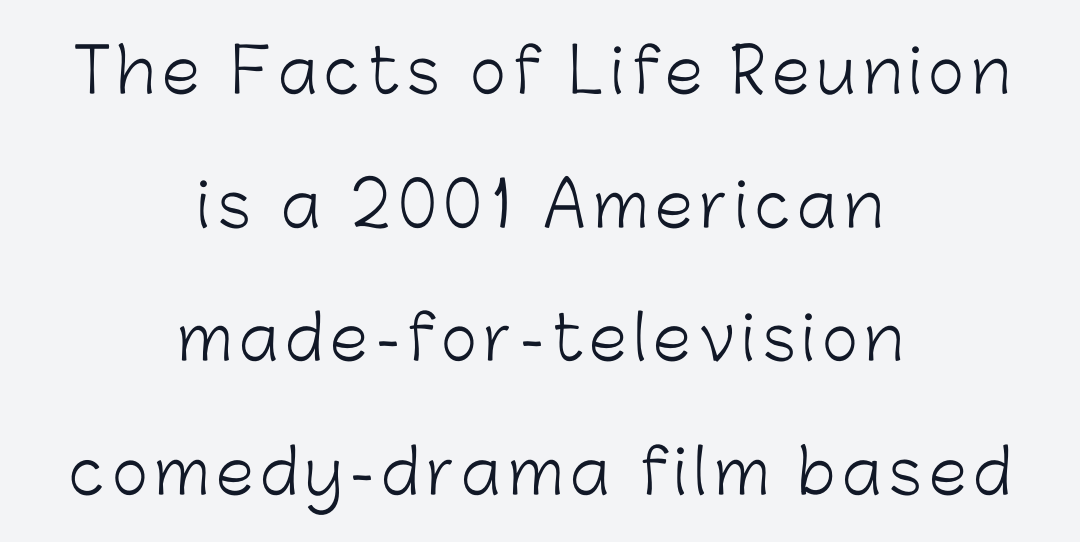
The characters are drawn with everyday or finer stroke widths. The rag falls on both sides of this text block equally. What kind of face is this? One without serifs — a sans. Italic: no, the glyphs are upright roman. Looks like regular typesetting: each glyph gets only the width it needs.
